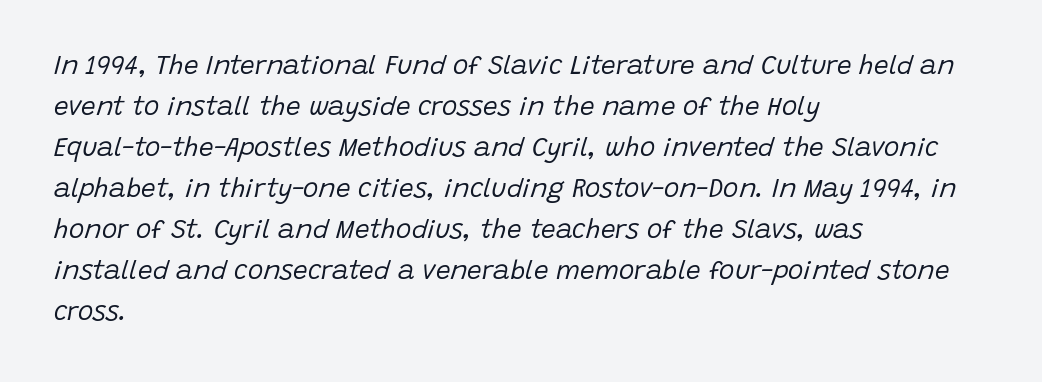
Compared with typical paragraphs, the rows here are spaced about the same. If you drew a ruler down the left edge, every line would touch it. The rendering keeps characters at their native spacing. The passage shown leans; its letterforms are oblique. Stroke mass is kept to a normal reading level or below. Only glyphs here, with clear space below each row.
